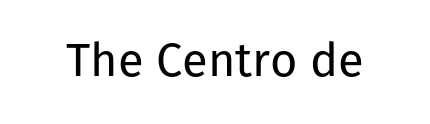
The image shows 47 px regular-weight sans-serif type, upright; set normal letter spacing, not underlined; low stroke contrast and a medium x-height.
